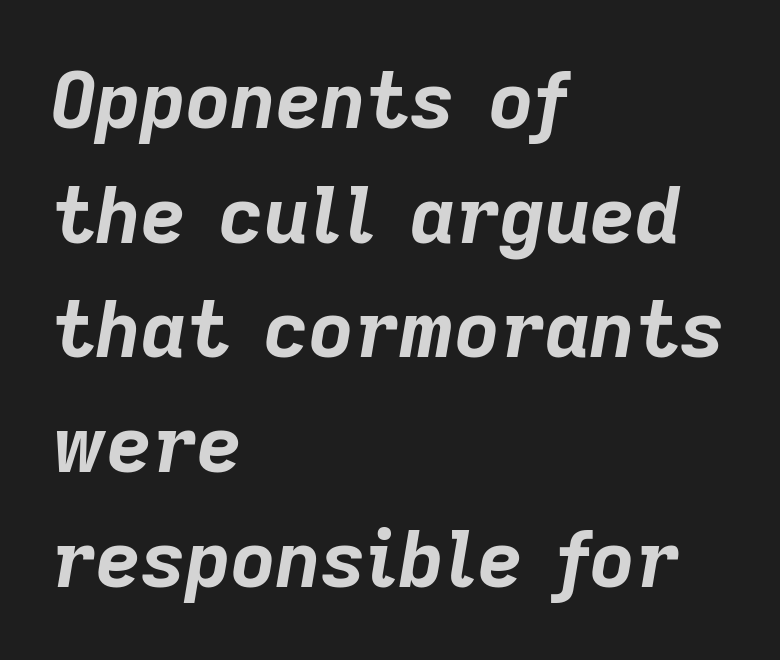
Letters rest on an invisible, unmarked baseline. Does the lettering tilt? It does — this is italic. Horizontal alignment here is leftward, the default for most running prose. The strokes are fattened all the way to bold. Words appear dense and cohesive because spacing is normal. Each letter keeps its own natural width here, so spacing adapts to shape.
